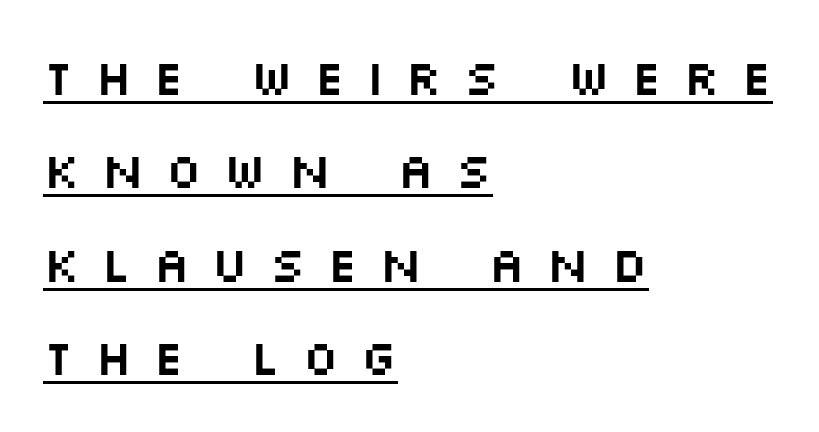
The image shows 50 px wide sans-serif type, upright; set left-aligned, line spacing 1.87x, unusually wide letter spacing (+0.41 em), underlined; medium stroke contrast and a large x-height.
